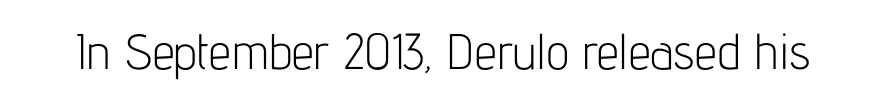
The font sits on the lighter half of the weight spectrum, regular included. Proportional: the letters do not fall into vertical columns. The axis of the letterforms is exactly vertical. Is this a sans? Yes — the strokes have no serifs. The type is set solid horizontally, with unmodified tracking. A bare baseline throughout the passage.
